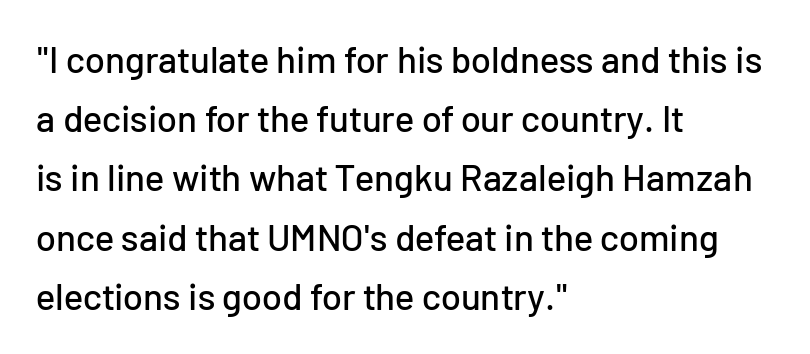
Q: Is the text italic (slanted)? A: No, it is upright.
Q: Is the typeface a serif or a sans-serif typeface? A: Sans-serif.
Q: Is the text underlined? A: No.
Q: How is the paragraph aligned? A: Left-aligned.
Q: Is the spacing between letters normal or unusually wide? A: Normal.
Q: Is the spacing between lines tight, normal or loose? A: Normal.
Q: Width (condensed, normal, or wide)? A: Normal.
Q: Stroke contrast? A: Low.
Q: x-height? A: Medium.
Q: Monospaced? A: No.
